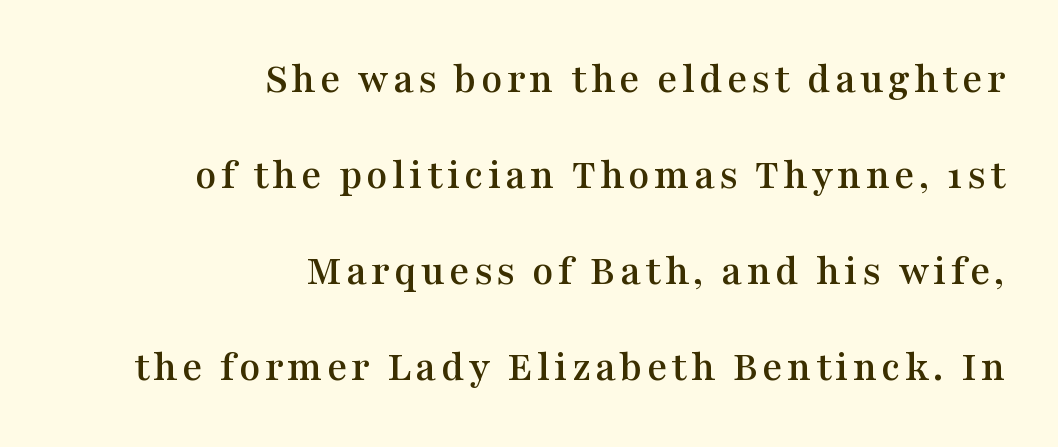
The image shows 43 px wide serif type, upright; set right-aligned, loose line spacing (2.23x), not underlined; medium stroke contrast and a medium x-height.
